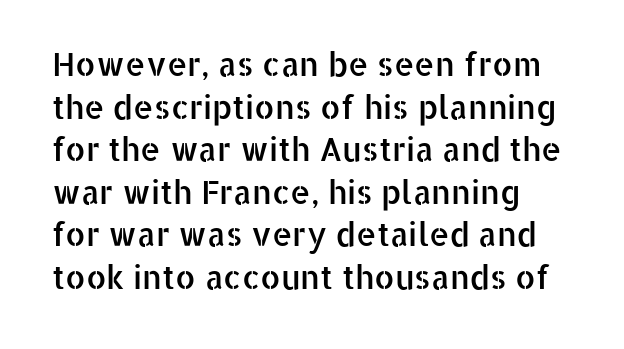
Q: Is the text italic (slanted)? A: No, it is upright.
Q: Is the typeface a serif or a sans-serif typeface? A: Sans-serif.
Q: Is the text underlined? A: No.
Q: Is the spacing between letters normal or unusually wide? A: Normal.
Q: Is the spacing between lines tight, normal or loose? A: Normal.
Q: Width (condensed, normal, or wide)? A: Normal.
Q: Stroke contrast? A: Low.
Q: x-height? A: Medium.
Q: Monospaced? A: No.
